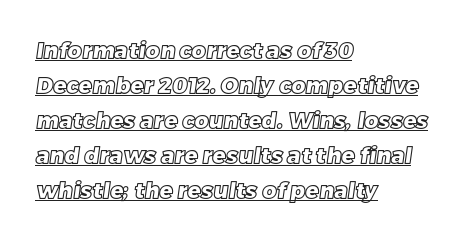
Q: Is the text underlined? A: Yes.
Q: How is the paragraph aligned? A: Left-aligned.
Q: Is the spacing between letters normal or unusually wide? A: Normal.
Q: Is the spacing between lines tight, normal or loose? A: Normal.
